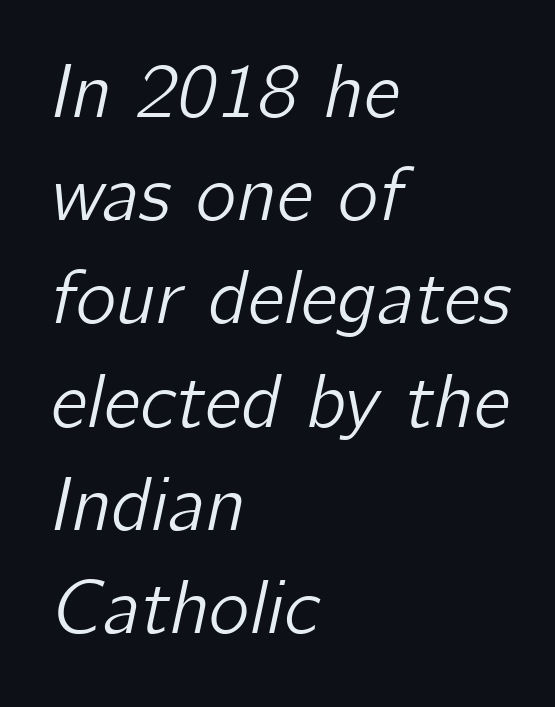
Q: Is the text italic (slanted)? A: Yes, it leans right by about 12 degrees.
Q: Is the text underlined? A: No.
Q: How is the paragraph aligned? A: Left-aligned.
Q: Is the spacing between letters normal or unusually wide? A: Normal.
Q: Is the spacing between lines tight, normal or loose? A: Normal.
Q: Width (condensed, normal, or wide)? A: Normal.
Q: Stroke contrast? A: Low.
Q: x-height? A: Medium.
Q: Monospaced? A: No.
